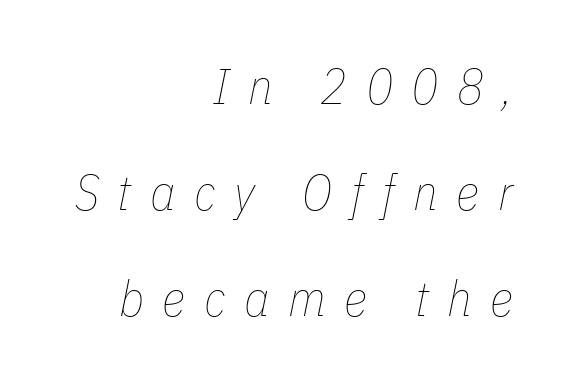
The image shows 50 px thin, condensed type, italic (leaning right); set right-aligned, loose line spacing (2.12x), unusually wide letter spacing (+0.37 em), not underlined; low stroke contrast and a medium x-height.
